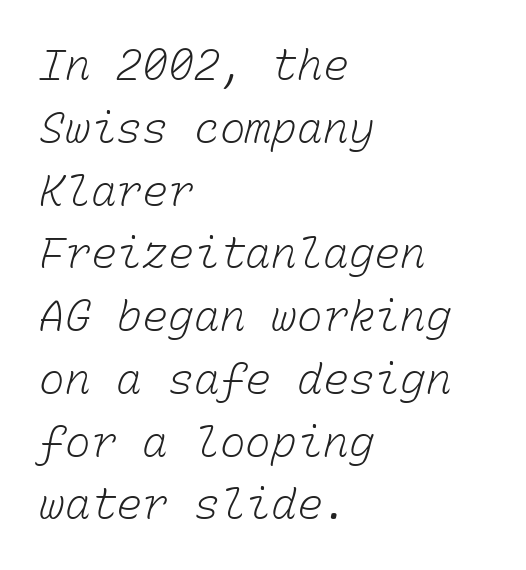
The image shows 43 px light type, monospaced; set left-aligned, normal line spacing (1.46x), normal letter spacing, not underlined; low stroke contrast and a medium x-height.
